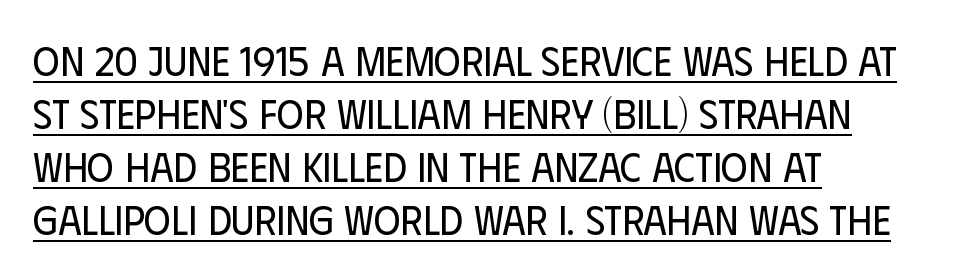
{"serif": "no", "italic": "no", "bold": "no", "weight": "regular", "width": "condensed", "stroke_contrast": "low", "x_height": "large", "monospaced": "no", "underline": "yes", "align": "left", "line_spacing": "normal", "line_spacing_ratio": 1.29, "letter_spacing": "normal", "letter_spacing_em": 0.0, "glyph_px": 41}
